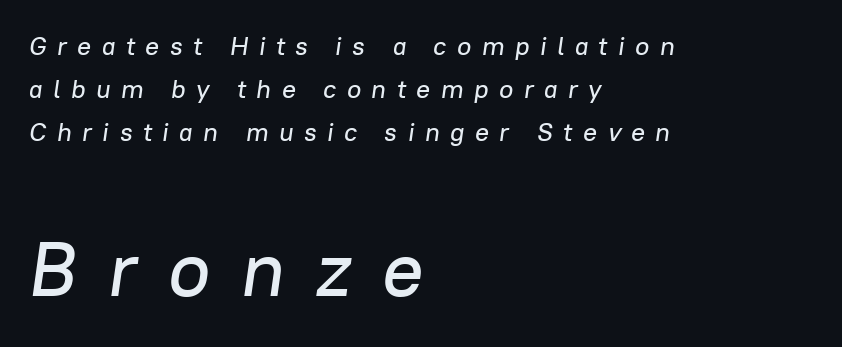
This sample has the flowing, uneven cadence of proportional lettering. Casual observation: everything's shoved over to the left. The foot of each line stays bare and open. Honestly, the letter spacing is so wide it's the main thing you notice. A normal amount of white space separates one row of letters from the next.
